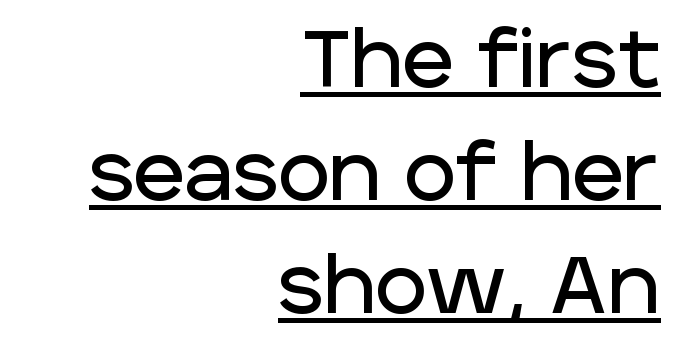
{"serif": "no", "italic": "no", "width": "normal", "stroke_contrast": "low", "x_height": "large", "monospaced": "no", "underline": "yes", "align": "right", "line_spacing": "normal", "line_spacing_ratio": 1.43, "letter_spacing": "normal", "letter_spacing_em": 0.0, "glyph_px": 79}
